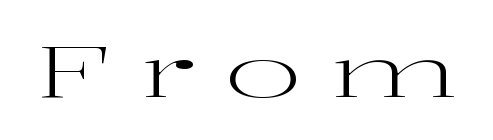
{"serif": "yes", "italic": "no", "bold": "no", "weight": "regular", "width": "wide", "stroke_contrast": "high", "x_height": "medium", "monospaced": "no", "underline": "no", "letter_spacing": "wide", "letter_spacing_em": 0.43, "glyph_px": 72}
